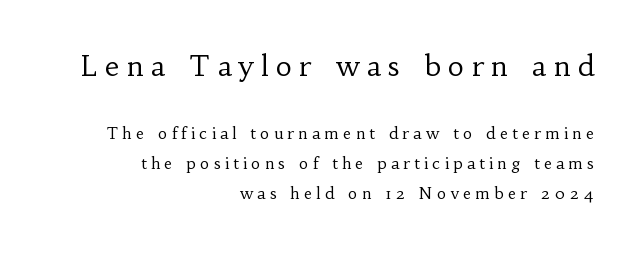
Q: Is the text bold? A: No.
Q: Is the text italic (slanted)? A: No, it is upright.
Q: Is the typeface a serif or a sans-serif typeface? A: Serif.
Q: Is the text underlined? A: No.
Q: How is the paragraph aligned? A: Right-aligned.
Q: Is the spacing between letters normal or unusually wide? A: Unusually wide.
Q: Which block of text is set in a larger size, the first (top) or the second (bottom)? A: The first (top) one.
Q: Width (condensed, normal, or wide)? A: Normal.
Q: Stroke contrast? A: Low.
Q: x-height? A: Small.
Q: Monospaced? A: No.
